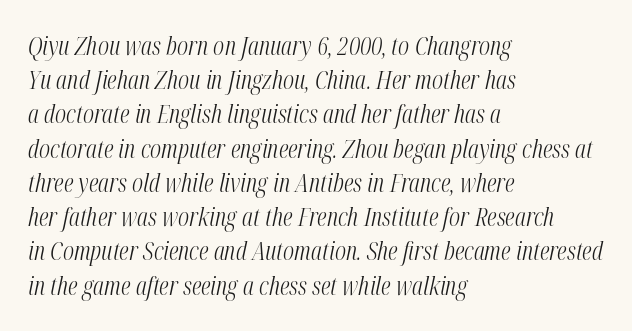
The image shows 25 px text type, italic (leaning right); set left-aligned, normal line spacing (1.37x), normal letter spacing, not underlined.
